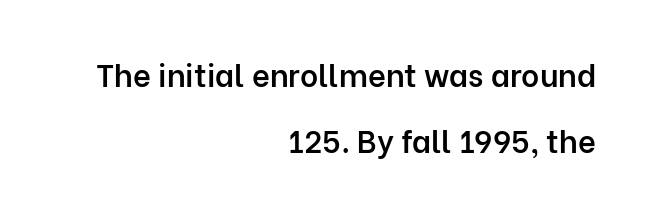
The image shows 31 px semibold sans-serif type, upright; set right-aligned, loose line spacing (2.14x), normal letter spacing, not underlined; low stroke contrast and a medium x-height.
